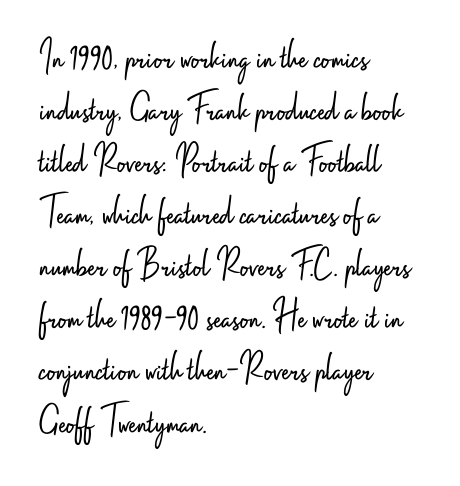
{"serif": "no", "bold": "no", "weight": "light", "width": "condensed", "stroke_contrast": "low", "x_height": "small", "monospaced": "no", "underline": "no", "align": "left", "line_spacing_ratio": 1.24, "letter_spacing": "normal", "letter_spacing_em": 0.0, "glyph_px": 42}
